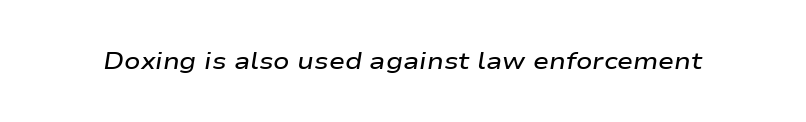
Q: Is the text bold? A: Semi-bold.
Q: Is the text italic (slanted)? A: Yes, it leans right by about 9 degrees.
Q: Is the text underlined? A: No.
Q: Is the spacing between letters normal or unusually wide? A: Normal.
